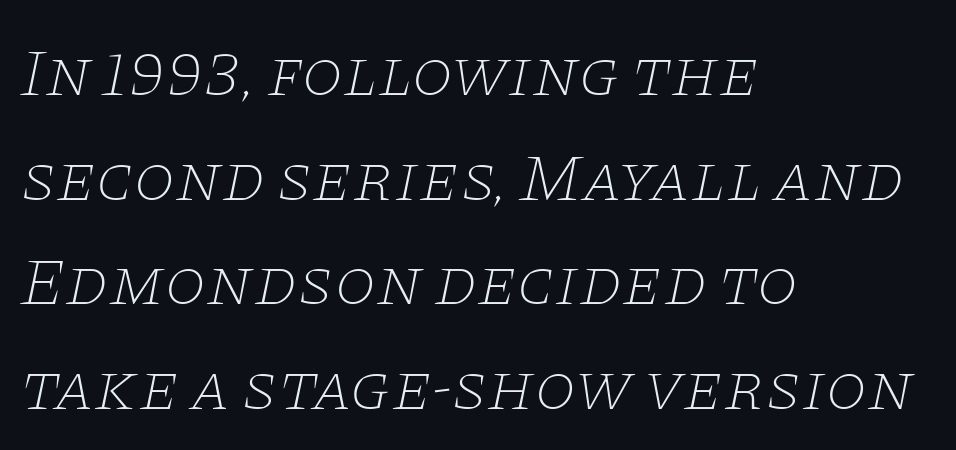
Q: Is the text bold? A: No.
Q: Is the text italic (slanted)? A: Yes, it leans right by about 11 degrees.
Q: Is the typeface a serif or a sans-serif typeface? A: Serif.
Q: Is the text underlined? A: No.
Q: How is the paragraph aligned? A: Left-aligned.
Q: Is the spacing between letters normal or unusually wide? A: Normal.
Q: Is the spacing between lines tight, normal or loose? A: Normal.
Q: Width (condensed, normal, or wide)? A: Wide.
Q: Stroke contrast? A: Low.
Q: x-height? A: Large.
Q: Monospaced? A: No.
